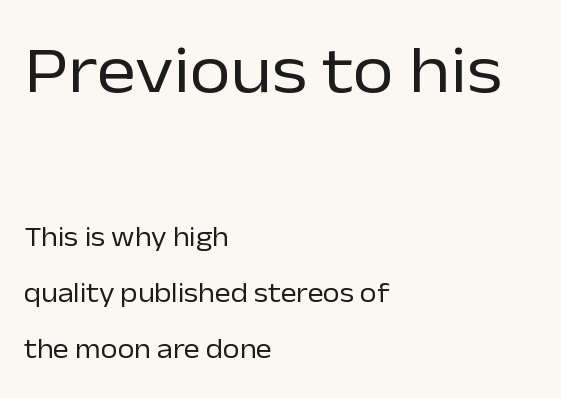
Typesetter's note — upper block bumped up in size, lower block left smaller. The rendering uses natural spacing where letterforms have individual widths. Italic? Not at all — the glyphs are vertical. A sans-serif font was chosen for this passage. Just letters on the line, the space beneath them empty.
